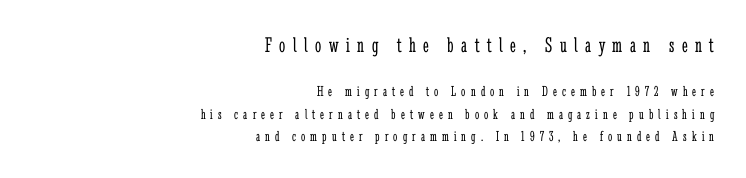
Q: Is the text bold? A: No.
Q: Is the text italic (slanted)? A: No, it is upright.
Q: Is the text underlined? A: No.
Q: How is the paragraph aligned? A: Right-aligned.
Q: Is the spacing between letters normal or unusually wide? A: Unusually wide.
Q: Is the spacing between lines tight, normal or loose? A: Normal.
Q: Which block of text is set in a larger size, the first (top) or the second (bottom)? A: The first (top) one.
